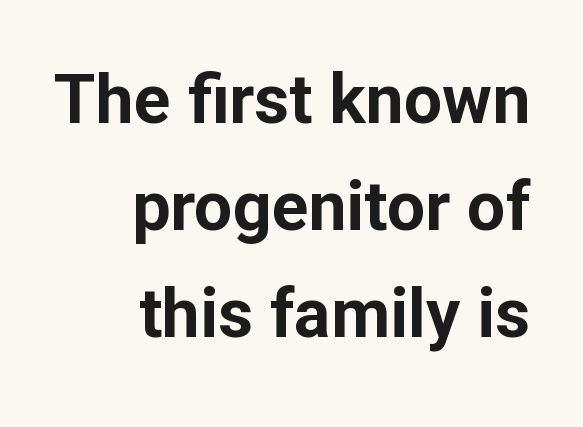
Q: Is the text bold? A: Yes.
Q: Is the text italic (slanted)? A: No, it is upright.
Q: Is the typeface a serif or a sans-serif typeface? A: Sans-serif.
Q: Is the text underlined? A: No.
Q: How is the paragraph aligned? A: Right-aligned.
Q: Is the spacing between letters normal or unusually wide? A: Normal.
Q: Is the spacing between lines tight, normal or loose? A: Normal.
Q: Width (condensed, normal, or wide)? A: Normal.
Q: Stroke contrast? A: Low.
Q: x-height? A: Medium.
Q: Monospaced? A: No.
